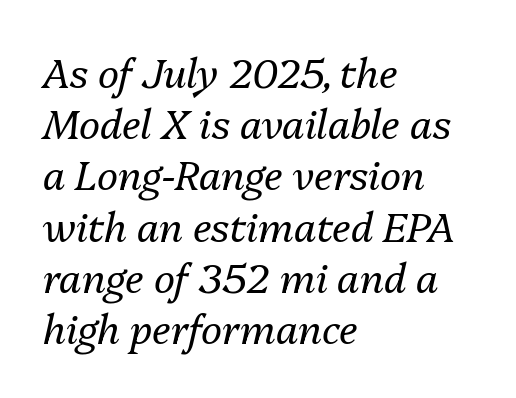
Q: Is the text bold? A: No.
Q: Is the text italic (slanted)? A: Yes, it leans right by about 13 degrees.
Q: Is the text underlined? A: No.
Q: How is the paragraph aligned? A: Left-aligned.
Q: Is the spacing between letters normal or unusually wide? A: Normal.
Q: Is the spacing between lines tight, normal or loose? A: Normal.
Q: Width (condensed, normal, or wide)? A: Normal.
Q: Stroke contrast? A: Medium.
Q: x-height? A: Medium.
Q: Monospaced? A: No.
